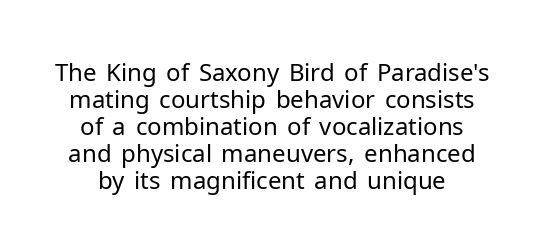
Q: Is the text bold? A: No.
Q: Is the text italic (slanted)? A: No, it is upright.
Q: Is the text underlined? A: No.
Q: Is the spacing between letters normal or unusually wide? A: Normal.
Q: Is the spacing between lines tight, normal or loose? A: Tight.
